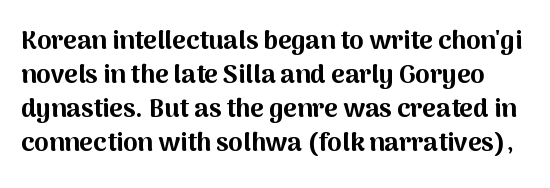
Q: Is the text bold? A: Yes.
Q: Is the text italic (slanted)? A: No, it is upright.
Q: Is the text underlined? A: No.
Q: Is the spacing between letters normal or unusually wide? A: Normal.
Q: Is the spacing between lines tight, normal or loose? A: Normal.
